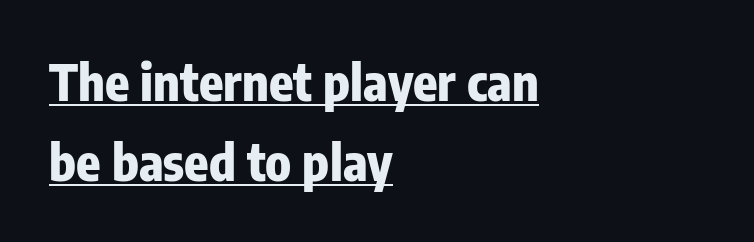
{"serif": "no", "italic": "no", "bold": "yes", "weight": "heavy", "width": "condensed", "stroke_contrast": "low", "x_height": "medium", "monospaced": "no", "underline": "yes", "align": "left", "line_spacing": "normal", "line_spacing_ratio": 1.61, "letter_spacing": "normal", "letter_spacing_em": 0.0, "glyph_px": 50}
